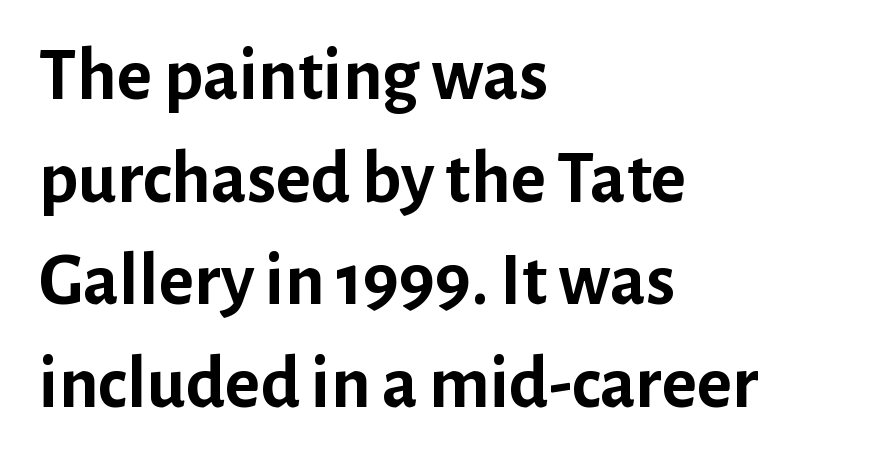
The image shows 75 px semibold sans-serif type, upright; set left-aligned, normal line spacing (1.37x), normal letter spacing, not underlined; low stroke contrast and a medium x-height.
